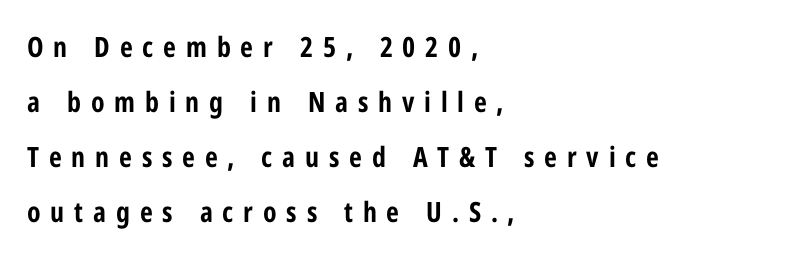
Q: Is the text bold? A: Yes.
Q: Is the text italic (slanted)? A: No, it is upright.
Q: Is the typeface a serif or a sans-serif typeface? A: Sans-serif.
Q: Is the text underlined? A: No.
Q: How is the paragraph aligned? A: Left-aligned.
Q: Is the spacing between letters normal or unusually wide? A: Unusually wide.
Q: Is the spacing between lines tight, normal or loose? A: Loose.
Q: Width (condensed, normal, or wide)? A: Condensed.
Q: Stroke contrast? A: Low.
Q: x-height? A: Medium.
Q: Monospaced? A: No.
